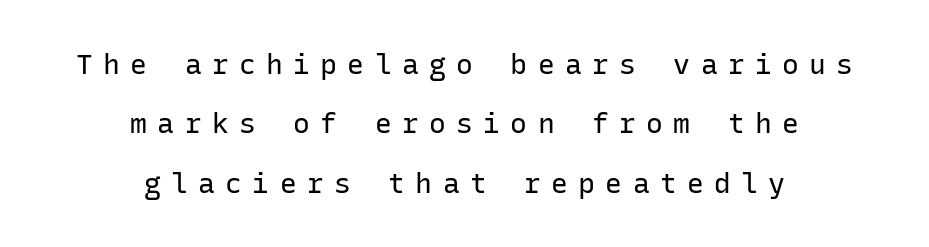
{"serif": "no", "italic": "no", "bold": "no", "weight": "regular", "width": "normal", "stroke_contrast": "low", "x_height": "medium", "monospaced": "yes", "underline": "no", "align": "center", "line_spacing": "loose", "line_spacing_ratio": 2.12, "letter_spacing": "wide", "letter_spacing_em": 0.37, "glyph_px": 28}
